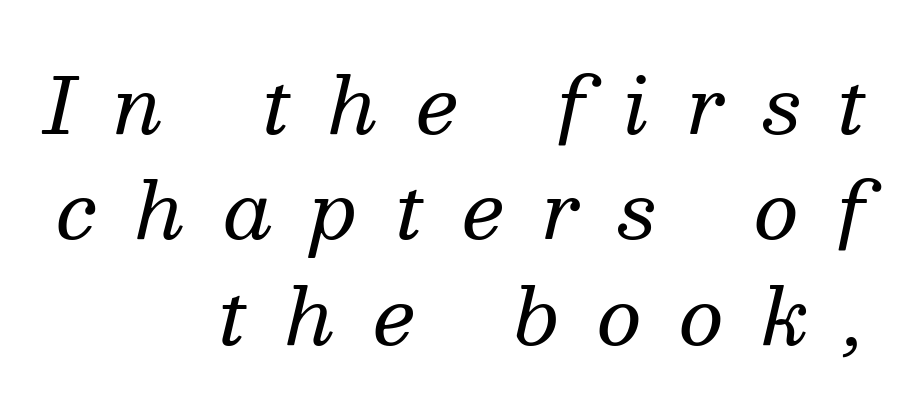
The image shows 78 px regular-weight serif type, italic (leaning right); set right-aligned, normal line spacing (1.35x), unusually wide letter spacing (+0.49 em), not underlined; medium stroke contrast and a medium x-height.
